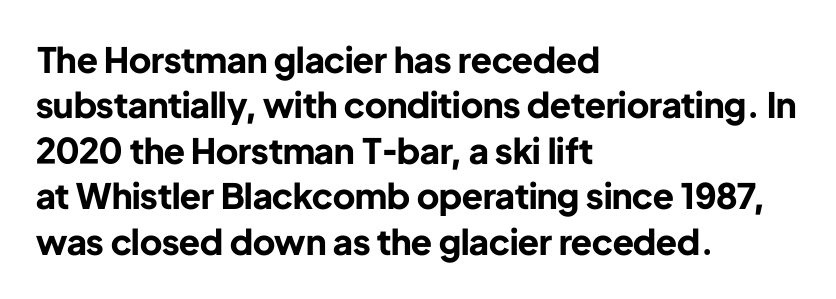
Bare-footed words on every line. The designer left line spacing at the default. Each word holds together tightly as a unit, with standard inter-letter gaps. Is there any slant? The stems are plumb. Here the designer chose a conventional face with non-uniform glyph widths.
